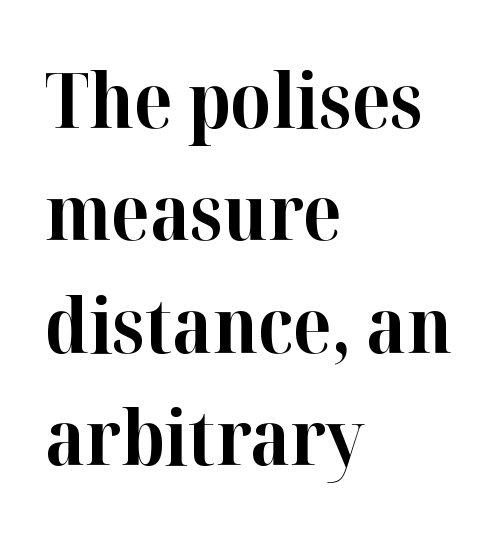
The paragraph has a hard left edge and a soft right edge. Inter-character spacing is left at the font's built-in metrics. The font is running at its bold setting. Glance below the letters and you will spot only blank space.
